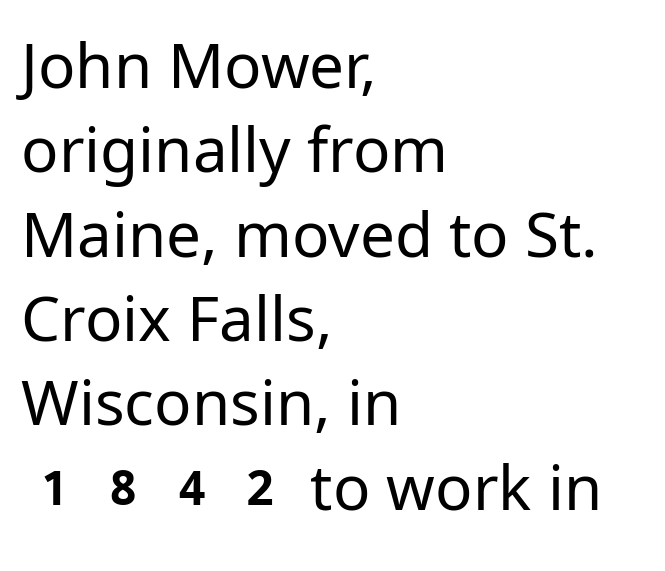
{"serif": "no", "italic": "no", "bold": "no", "weight": "regular", "width": "normal", "stroke_contrast": "low", "x_height": "medium", "monospaced": "no", "underline": "no", "align": "left", "line_spacing": "normal", "line_spacing_ratio": 1.36, "letter_spacing": "normal", "letter_spacing_em": 0.0, "glyph_px": 62}
